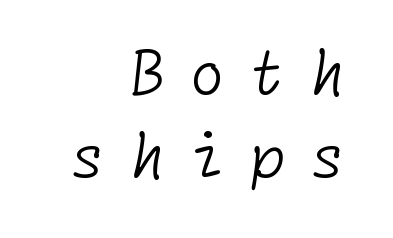
The image shows 59 px light sans-serif type; set right-aligned, normal line spacing (1.41x), unusually wide letter spacing (+0.4 em), not underlined; low stroke contrast and a medium x-height.
